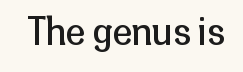
Is this a fixed-width face? No — the glyphs have proportional, varying widths. Vertical strokes here are truly vertical. Glance below the letters and you will spot only blank space. The face used here is a sans, in the tradition of grotesques and geometrics. The face looks like a standard text weight, possibly lighter. Short note: letters normally spaced.
